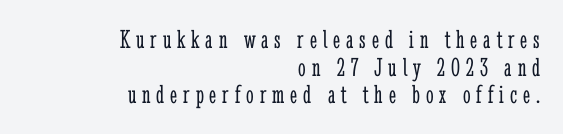
Q: Is the text bold? A: No.
Q: Is the text italic (slanted)? A: No, it is upright.
Q: Is the text underlined? A: No.
Q: How is the paragraph aligned? A: Right-aligned.
Q: Is the spacing between letters normal or unusually wide? A: Unusually wide.
Q: Is the spacing between lines tight, normal or loose? A: Tight.
